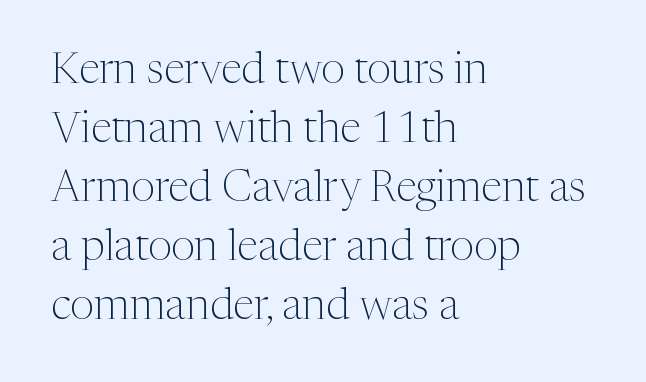
The image shows 43 px light serif type, upright; set left-aligned, normal line spacing (1.37x), normal letter spacing, not underlined; medium stroke contrast and a medium x-height.
